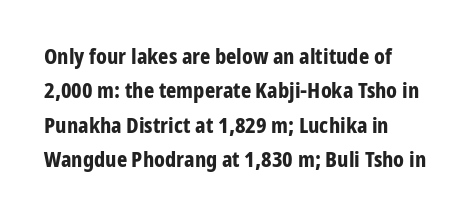
Q: Is the text bold? A: Yes.
Q: Is the text italic (slanted)? A: No, it is upright.
Q: Is the text underlined? A: No.
Q: How is the paragraph aligned? A: Left-aligned.
Q: Is the spacing between letters normal or unusually wide? A: Normal.
Q: Is the spacing between lines tight, normal or loose? A: Normal.
